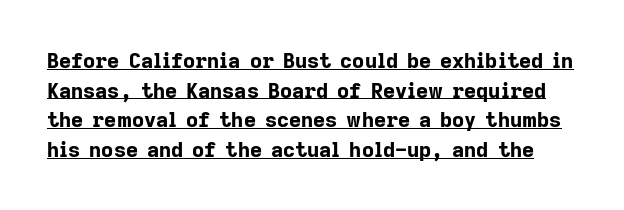
Q: Is the text bold? A: Yes.
Q: Is the text italic (slanted)? A: No, it is upright.
Q: Is the text underlined? A: Yes.
Q: Is the spacing between letters normal or unusually wide? A: Normal.
Q: Is the spacing between lines tight, normal or loose? A: Normal.
